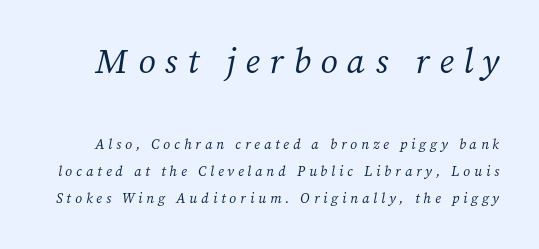
{"serif": "yes", "italic": "yes", "lean": "right", "slant_degrees": 12, "bold": "no", "weight": "regular", "width": "normal", "stroke_contrast": "medium", "x_height": "medium", "monospaced": "no", "underline": "no", "line_spacing": "loose", "line_spacing_ratio": 1.94, "letter_spacing": "wide", "letter_spacing_em": 0.28, "larger_block": "first", "size_ratio": 2.5, "glyph_px": 35}
